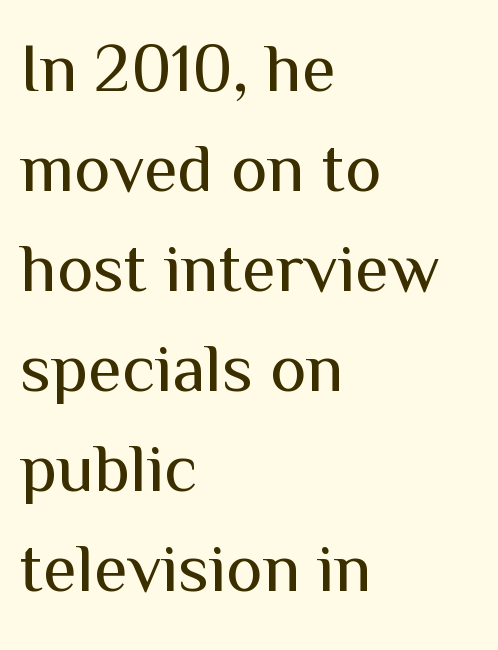
The image shows 69 px regular-weight sans-serif type, upright; set left-aligned, normal line spacing (1.45x), normal letter spacing, not underlined; medium stroke contrast and a medium x-height.
